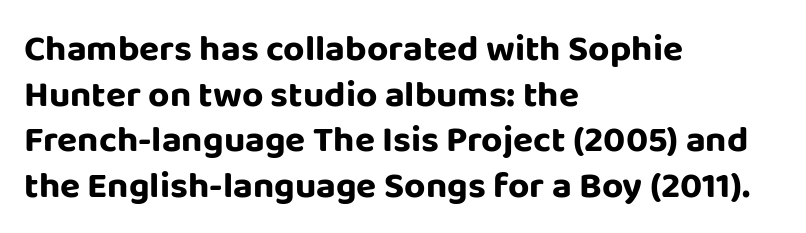
The image shows 37 px sans-serif type, upright; set left-aligned, line spacing 1.23x, normal letter spacing, not underlined; low stroke contrast and a large x-height.
